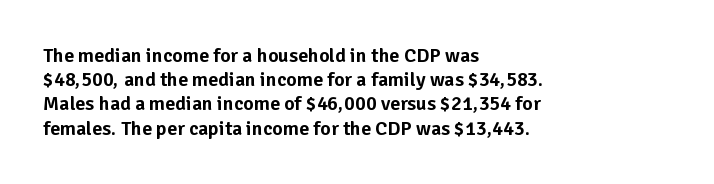
The image shows 20 px text type, upright; set left-aligned, line spacing 1.21x, normal letter spacing, not underlined.
